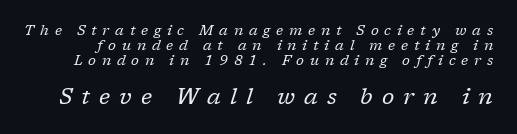
Q: Is the text bold? A: No.
Q: Is the text italic (slanted)? A: Yes, it leans right by about 17 degrees.
Q: Is the text underlined? A: No.
Q: Is the spacing between letters normal or unusually wide? A: Unusually wide.
Q: Is the spacing between lines tight, normal or loose? A: Tight.
Q: Which block of text is set in a larger size, the first (top) or the second (bottom)? A: The second (bottom) one.
